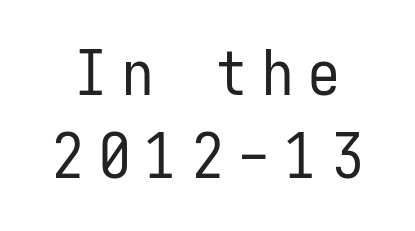
{"serif": "no", "italic": "no", "bold": "no", "weight": "regular", "width": "condensed", "stroke_contrast": "low", "x_height": "medium", "monospaced": "yes", "underline": "no", "line_spacing": "normal", "line_spacing_ratio": 1.32, "letter_spacing": "wide", "letter_spacing_em": 0.24, "glyph_px": 63}
